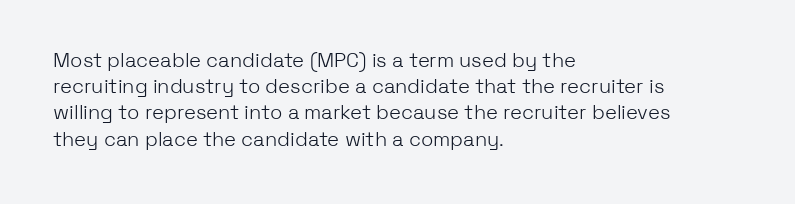
Q: Is the text bold? A: No.
Q: Is the text italic (slanted)? A: No, it is upright.
Q: Is the text underlined? A: No.
Q: How is the paragraph aligned? A: Left-aligned.
Q: Is the spacing between letters normal or unusually wide? A: Normal.
Q: Is the spacing between lines tight, normal or loose? A: Normal.
